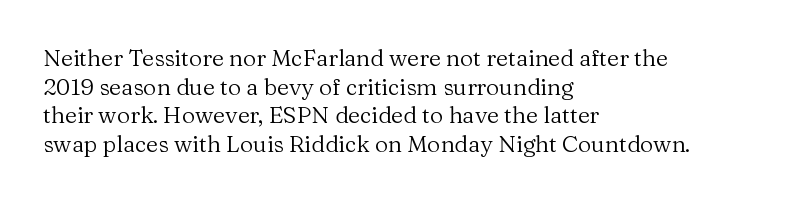
Q: Is the text bold? A: No.
Q: Is the text italic (slanted)? A: No, it is upright.
Q: Is the text underlined? A: No.
Q: How is the paragraph aligned? A: Left-aligned.
Q: Is the spacing between letters normal or unusually wide? A: Normal.
Q: Is the spacing between lines tight, normal or loose? A: Normal.
